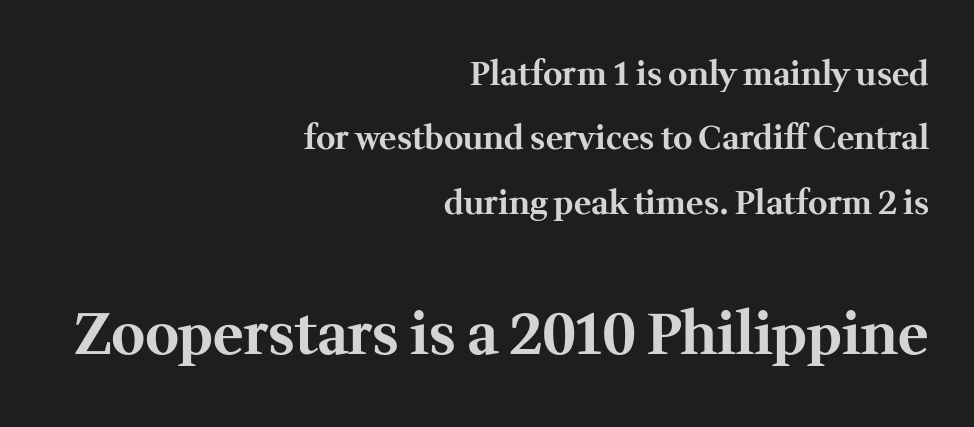
The face used here has the dense, thick strokes of a bold. The horizontal fit of the characters is conventional and even. These lines are composed in type with serifs. Letters rest on an invisible, unmarked baseline. This sample is right-justified, so line beginnings fall wherever the words allow.
